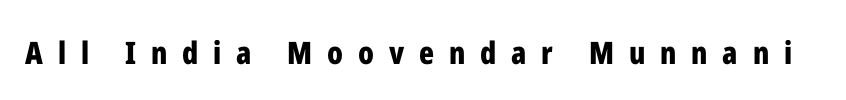
Every letter is thick-stroked: bold, no question. Does the type have serifs? No, each stem ends abruptly. The zone under the glyphs is completely vacant. No italicization has been applied; the sample stays upright. Tracking here is generous; glyphs stand well apart from one another. Here the designer chose a conventional face with non-uniform glyph widths.
